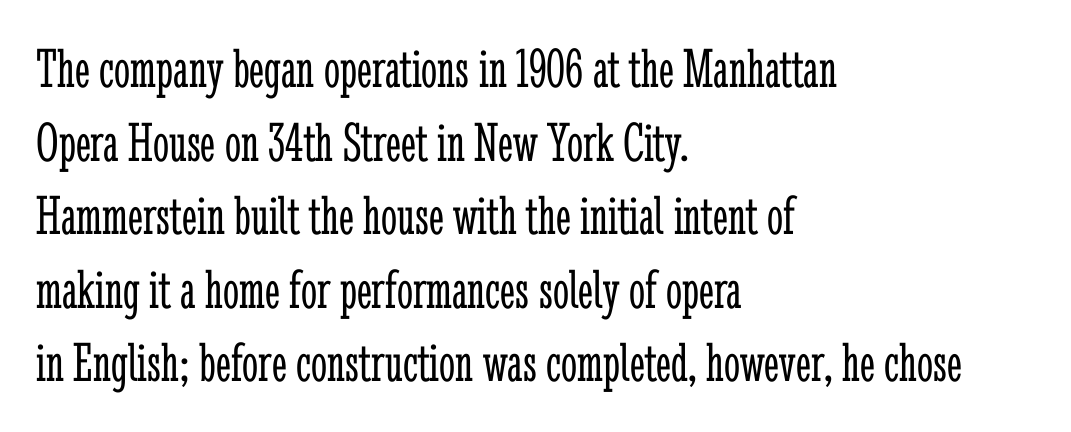
Q: Is the text bold? A: No.
Q: Is the text italic (slanted)? A: No, it is upright.
Q: Is the typeface a serif or a sans-serif typeface? A: Serif.
Q: Is the text underlined? A: No.
Q: How is the paragraph aligned? A: Left-aligned.
Q: Is the spacing between letters normal or unusually wide? A: Normal.
Q: Is the spacing between lines tight, normal or loose? A: Normal.
Q: Width (condensed, normal, or wide)? A: Condensed.
Q: Stroke contrast? A: Low.
Q: x-height? A: Medium.
Q: Monospaced? A: No.
